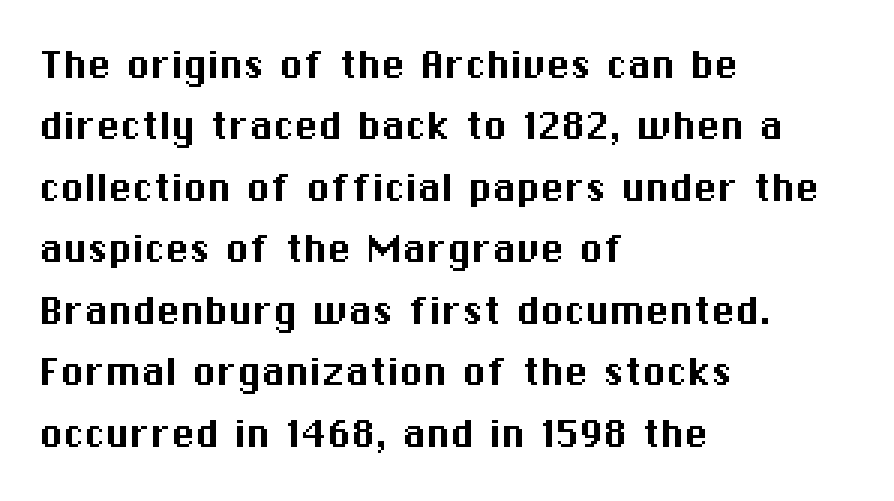
The image shows 48 px sans-serif type, upright; set left-aligned, normal line spacing (1.28x), normal letter spacing, not underlined; medium stroke contrast and a medium x-height.
